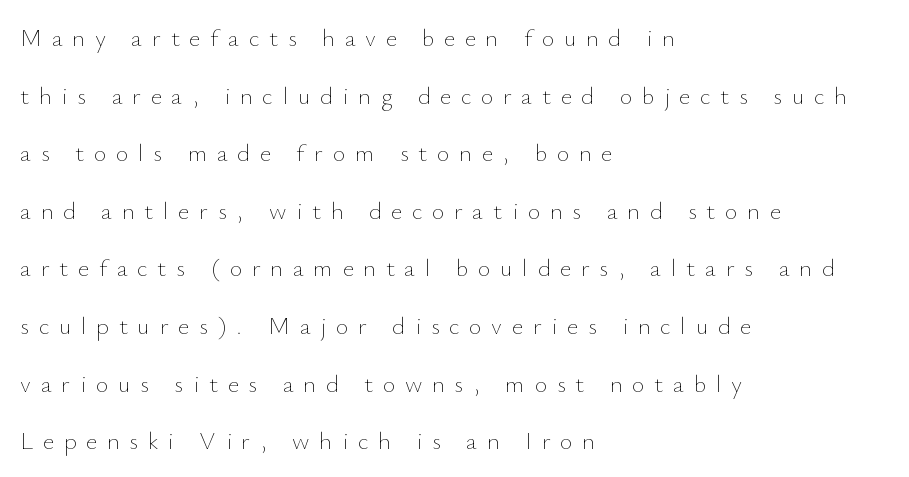
Q: Is the text bold? A: No.
Q: Is the text italic (slanted)? A: No, it is upright.
Q: Is the text underlined? A: No.
Q: How is the paragraph aligned? A: Left-aligned.
Q: Is the spacing between letters normal or unusually wide? A: Unusually wide.
Q: Is the spacing between lines tight, normal or loose? A: Loose.
